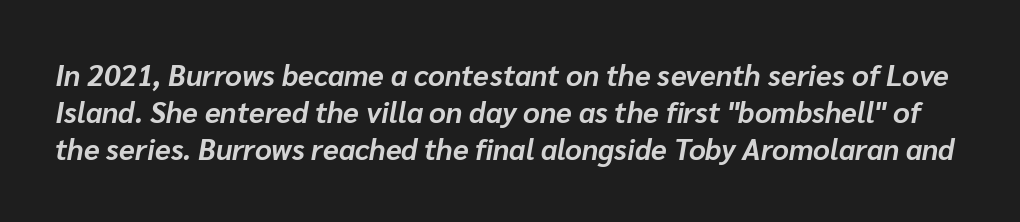
Q: Is the text bold? A: Yes.
Q: Is the text italic (slanted)? A: Yes, it leans right by about 10 degrees.
Q: Is the text underlined? A: No.
Q: Is the spacing between letters normal or unusually wide? A: Normal.
Q: Is the spacing between lines tight, normal or loose? A: Normal.
Q: Width (condensed, normal, or wide)? A: Normal.
Q: Stroke contrast? A: Low.
Q: x-height? A: Medium.
Q: Monospaced? A: No.
